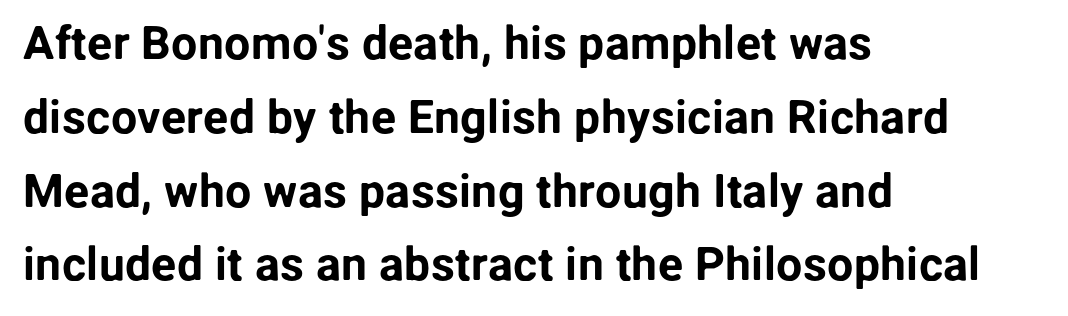
The image shows 47 px sans-serif type, upright; set left-aligned, normal line spacing (1.57x), normal letter spacing, not underlined; low stroke contrast and a medium x-height.
